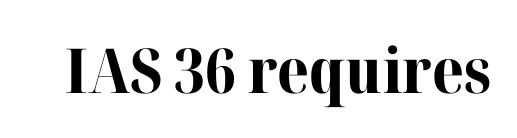
{"serif": "yes", "italic": "no", "bold": "yes", "weight": "bold", "width": "normal", "stroke_contrast": "high", "x_height": "medium", "monospaced": "no", "underline": "no", "letter_spacing": "normal", "letter_spacing_em": 0.0, "glyph_px": 62}
